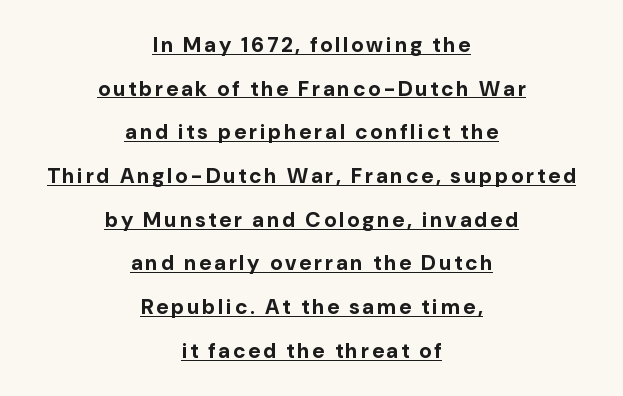
Q: Is the text bold? A: Yes.
Q: Is the text italic (slanted)? A: No, it is upright.
Q: Is the text underlined? A: Yes.
Q: How is the paragraph aligned? A: Centered.
Q: Is the spacing between lines tight, normal or loose? A: Loose.
